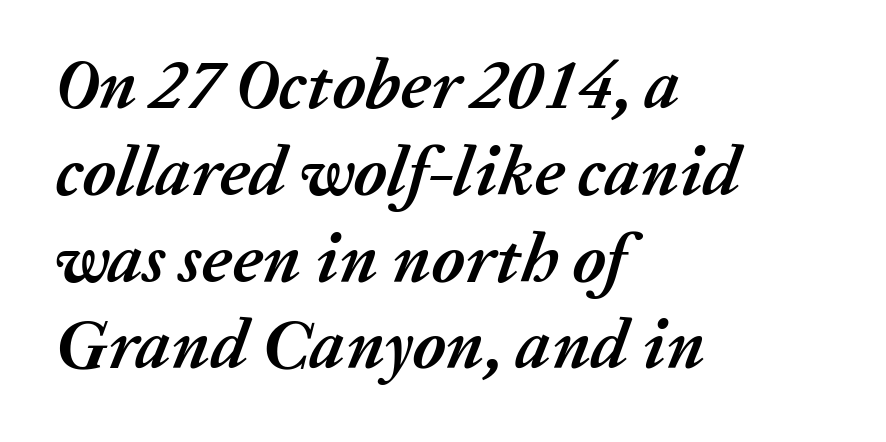
{"italic": "yes", "lean": "right", "slant_degrees": 20, "bold": "yes", "weight": "semibold", "width": "normal", "stroke_contrast": "medium", "x_height": "medium", "monospaced": "no", "underline": "no", "align": "left", "line_spacing_ratio": 1.24, "letter_spacing": "normal", "letter_spacing_em": 0.0, "glyph_px": 70}
